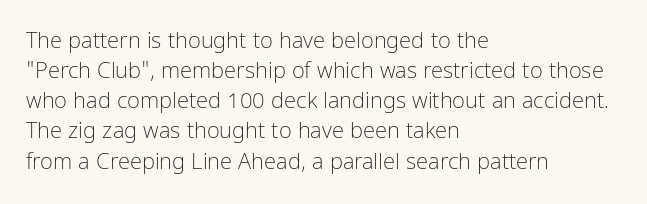
Q: Is the text bold? A: No.
Q: Is the text italic (slanted)? A: No, it is upright.
Q: Is the text underlined? A: No.
Q: How is the paragraph aligned? A: Left-aligned.
Q: Is the spacing between letters normal or unusually wide? A: Normal.
Q: Is the spacing between lines tight, normal or loose? A: Normal.
